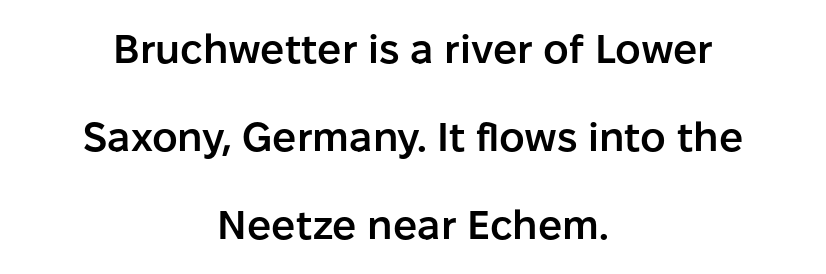
Q: Is the text bold? A: Semi-bold.
Q: Is the text italic (slanted)? A: No, it is upright.
Q: Is the typeface a serif or a sans-serif typeface? A: Sans-serif.
Q: Is the text underlined? A: No.
Q: How is the paragraph aligned? A: Centered.
Q: Is the spacing between letters normal or unusually wide? A: Normal.
Q: Is the spacing between lines tight, normal or loose? A: Loose.
Q: Width (condensed, normal, or wide)? A: Normal.
Q: Stroke contrast? A: Low.
Q: x-height? A: Medium.
Q: Monospaced? A: No.
